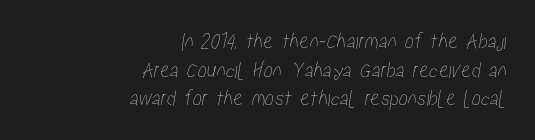
{"underline": "no", "align": "right", "line_spacing": "normal", "line_spacing_ratio": 1.25, "letter_spacing": "normal", "letter_spacing_em": 0.0, "glyph_px": 23}
